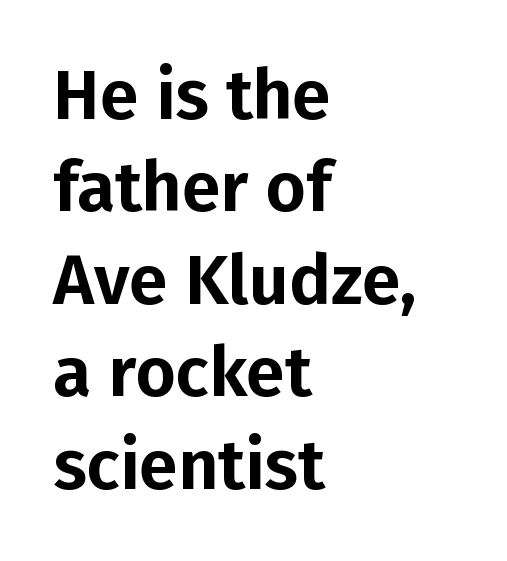
Caption: standard tracking, unaltered. Just letters on the line, the space beneath them empty. If you measured baseline to baseline, you'd find a middling distance. Left-aligned paragraph, ragged on the right. These lines were composed using upright roman letters.
